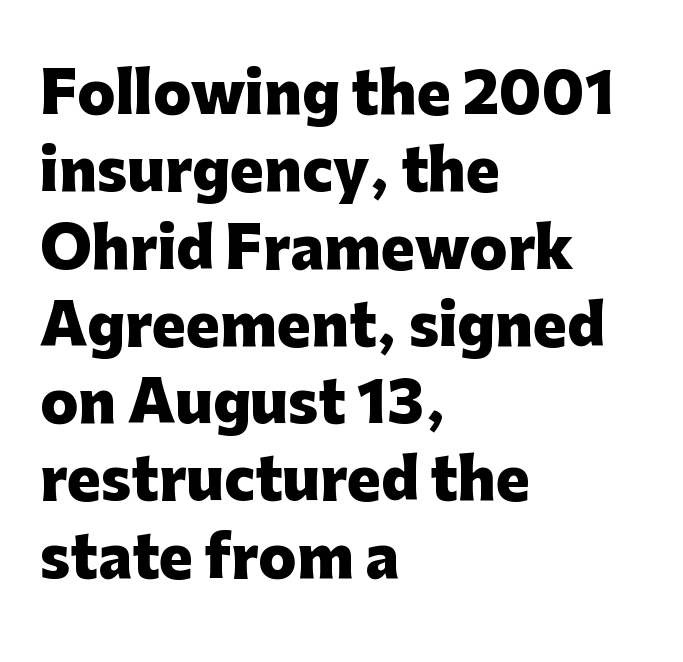
Q: Is the text bold? A: Yes.
Q: Is the text italic (slanted)? A: No, it is upright.
Q: Is the typeface a serif or a sans-serif typeface? A: Sans-serif.
Q: Is the text underlined? A: No.
Q: How is the paragraph aligned? A: Left-aligned.
Q: Is the spacing between letters normal or unusually wide? A: Normal.
Q: Is the spacing between lines tight, normal or loose? A: Normal.
Q: Width (condensed, normal, or wide)? A: Normal.
Q: Stroke contrast? A: Low.
Q: x-height? A: Medium.
Q: Monospaced? A: No.
